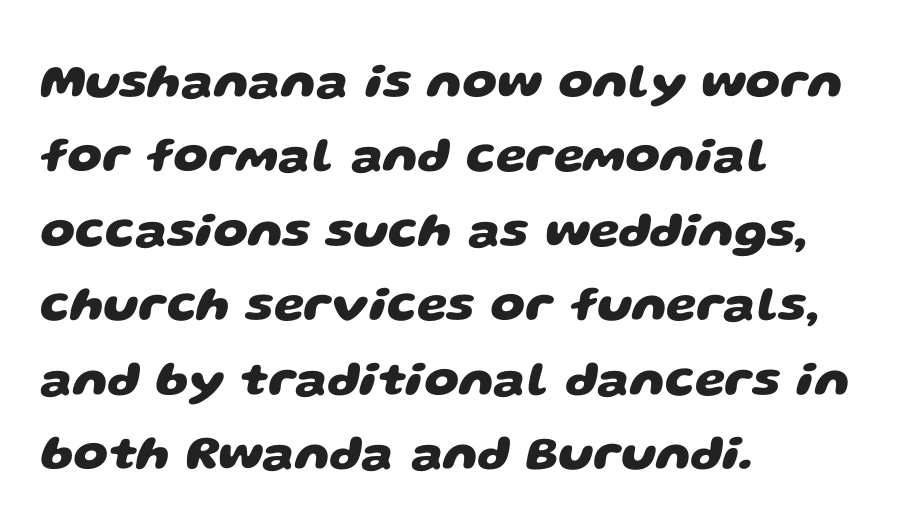
{"serif": "no", "bold": "yes", "weight": "heavy", "width": "wide", "stroke_contrast": "low", "x_height": "large", "monospaced": "no", "underline": "no", "align": "left", "line_spacing": "normal", "line_spacing_ratio": 1.52, "letter_spacing": "normal", "letter_spacing_em": 0.0, "glyph_px": 49}
